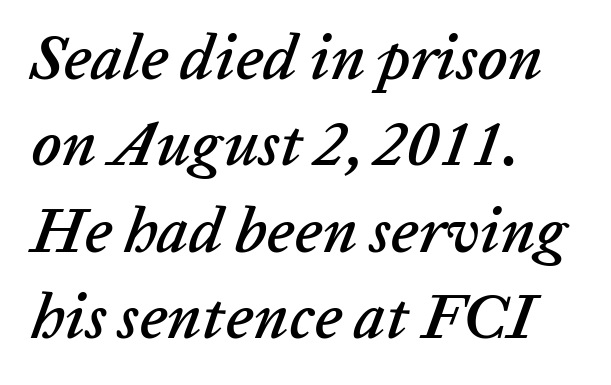
The image shows 63 px text type, italic (leaning right); set left-aligned, normal line spacing (1.37x), normal letter spacing, not underlined; low stroke contrast and a medium x-height.
